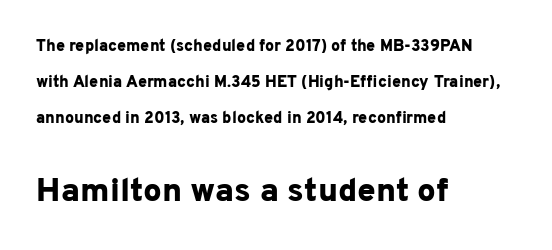
The image shows 33 px bold sans-serif type, upright; set left-aligned, loose line spacing (2.26x), normal letter spacing, not underlined; the second (bottom) block is 2.06x larger; low stroke contrast and a medium x-height.
